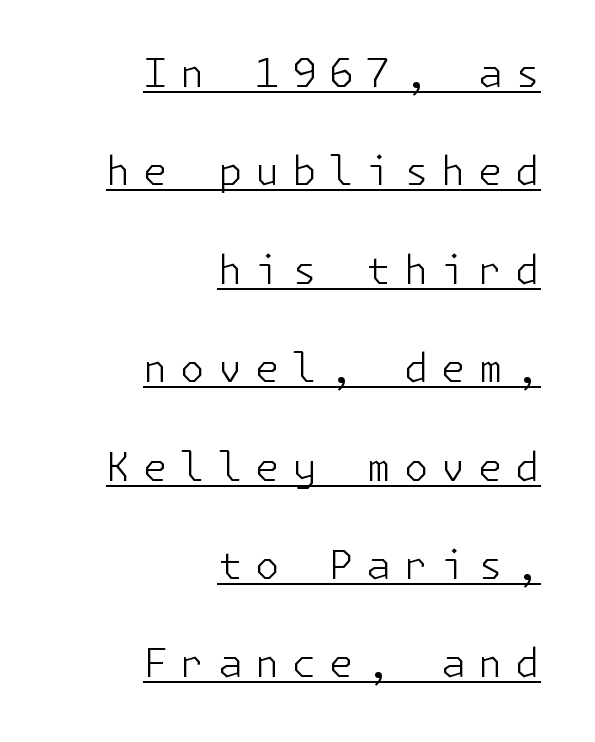
{"serif": "no", "italic": "no", "bold": "no", "weight": "light", "width": "normal", "stroke_contrast": "low", "x_height": "medium", "underline": "yes", "align": "right", "line_spacing": "loose", "line_spacing_ratio": 2.46, "letter_spacing": "wide", "letter_spacing_em": 0.31, "glyph_px": 40}
